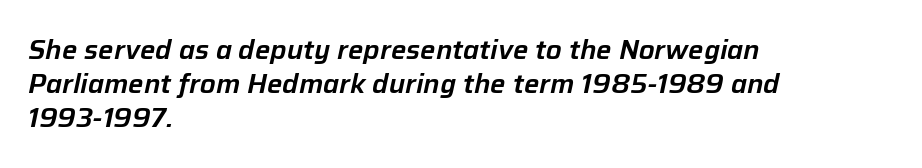
{"italic": "yes", "lean": "right", "slant_degrees": 12, "underline": "no", "align": "left", "line_spacing": "normal", "line_spacing_ratio": 1.26, "letter_spacing": "normal", "letter_spacing_em": 0.0, "glyph_px": 27}
